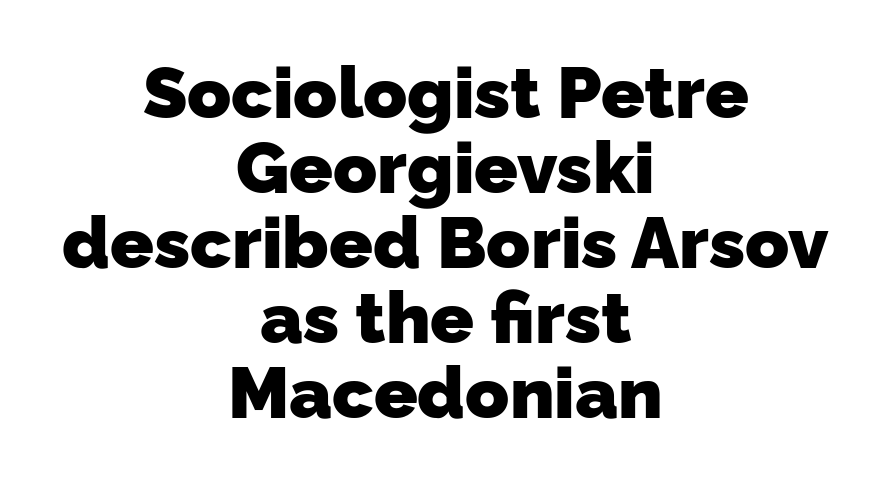
The letterforms sit shoulder to shoulder at normal distance. Proportional: the letters do not fall into vertical columns. Every letter is thick-stroked: bold, no question. Neither beginnings nor endings align; midpoints do. Rows of type sit shoulder to shoulder in the vertical direction.
